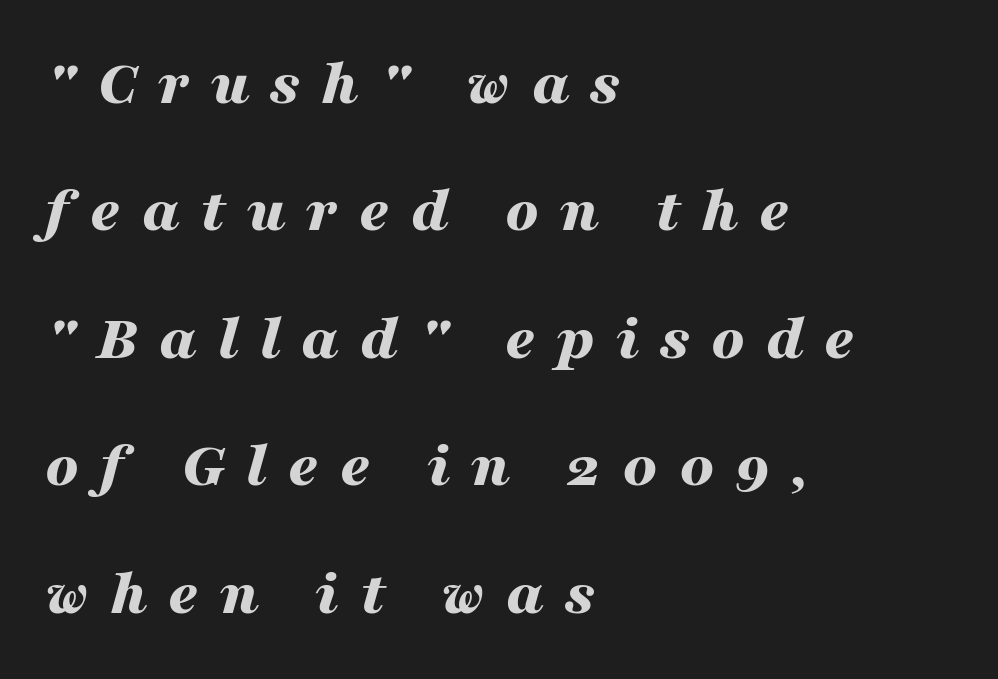
{"italic": "yes", "lean": "right", "slant_degrees": 16, "bold": "yes", "weight": "bold", "width": "wide", "stroke_contrast": "medium", "x_height": "medium", "monospaced": "no", "underline": "no", "align": "left", "line_spacing": "loose", "line_spacing_ratio": 1.96, "letter_spacing": "wide", "letter_spacing_em": 0.32, "glyph_px": 65}
